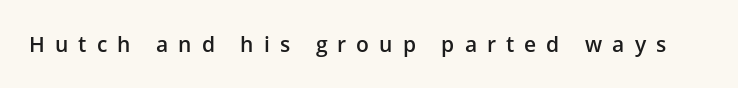
Q: Is the text bold? A: Semi-bold.
Q: Is the text italic (slanted)? A: No, it is upright.
Q: Is the text underlined? A: No.
Q: Is the spacing between letters normal or unusually wide? A: Unusually wide.
